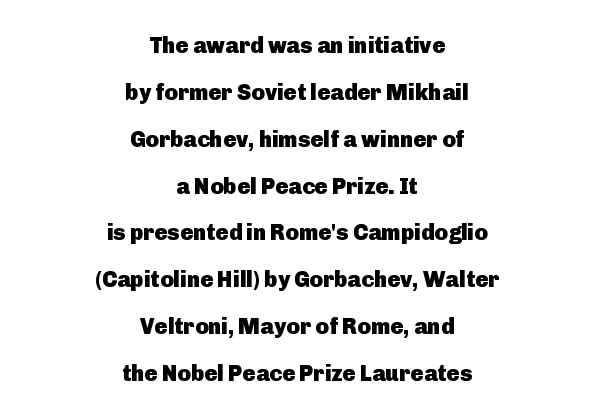
Q: Is the text bold? A: Yes.
Q: Is the text italic (slanted)? A: No, it is upright.
Q: Is the text underlined? A: No.
Q: How is the paragraph aligned? A: Centered.
Q: Is the spacing between letters normal or unusually wide? A: Normal.
Q: Is the spacing between lines tight, normal or loose? A: Loose.
